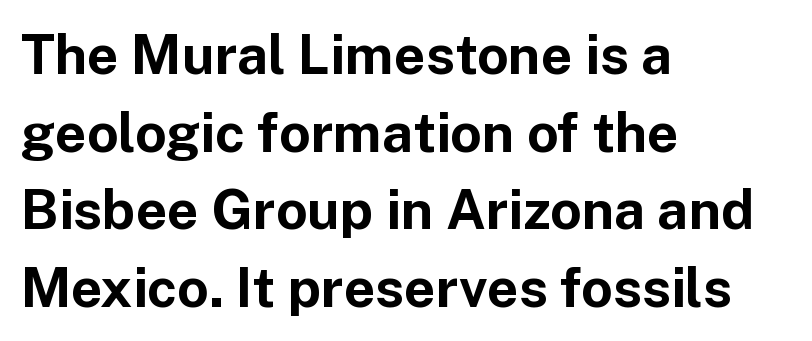
A typesetter would call this zero additional tracking. Nobody drew a line under any word here. Bold? Absolutely — the strokes are thick and heavy. Do the characters align in a grid? No, the font is proportional. Typographically, this falls in the sans-serif category.
